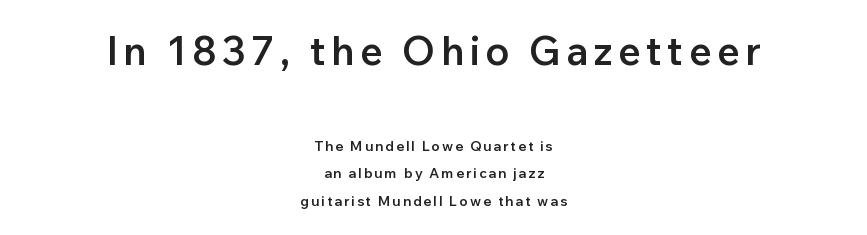
Q: Is the text bold? A: Semi-bold.
Q: Is the text italic (slanted)? A: No, it is upright.
Q: Is the typeface a serif or a sans-serif typeface? A: Sans-serif.
Q: Is the text underlined? A: No.
Q: How is the paragraph aligned? A: Centered.
Q: Is the spacing between lines tight, normal or loose? A: Loose.
Q: Which block of text is set in a larger size, the first (top) or the second (bottom)? A: The first (top) one.
Q: Width (condensed, normal, or wide)? A: Normal.
Q: Stroke contrast? A: Low.
Q: x-height? A: Medium.
Q: Monospaced? A: No.
